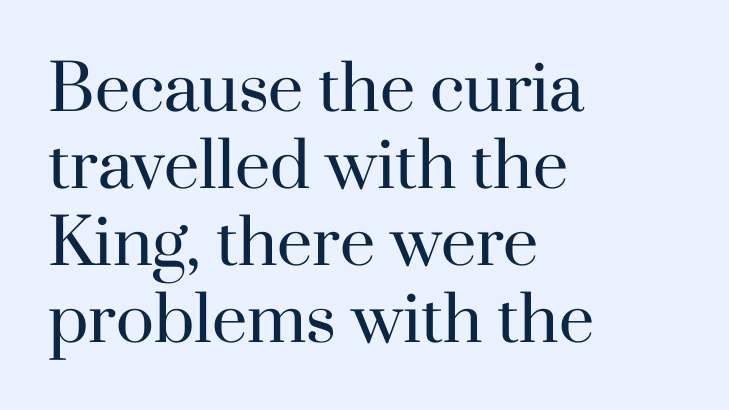
The letters stand straight up with perfectly vertical stems. This rendering uses left alignment, leaving the right contour irregular. The string is rendered with underlining switched off. This sample has the flowing, uneven cadence of proportional lettering. The type is set solid horizontally, with unmodified tracking. Is this a sans? No — the strokes have serifs.
